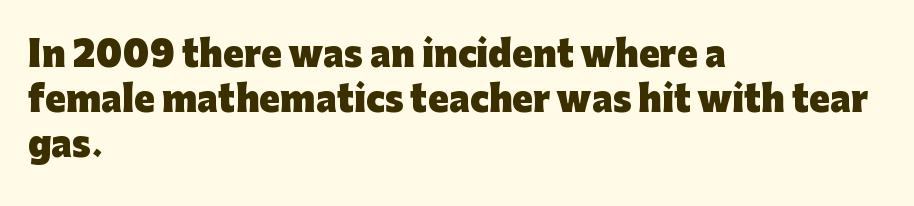
Varying glyph widths throughout — classic text-font behaviour. Do the letters lean? They stand straight. Does the copy run flush right? No — it runs flush left. The passage shown is typeset with a sans-serif family. Strong, thick strokes mark this as bold type. Each row of text sits above clean, open space.
